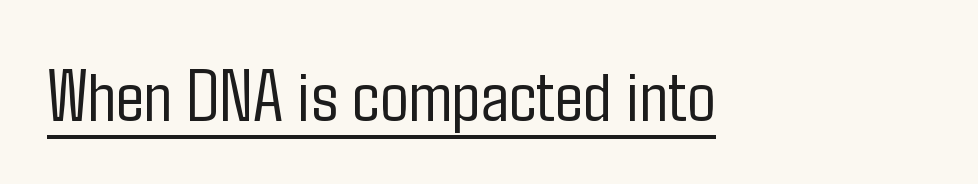
Q: Is the text bold? A: No.
Q: Is the text italic (slanted)? A: No, it is upright.
Q: Is the typeface a serif or a sans-serif typeface? A: Sans-serif.
Q: Is the text underlined? A: Yes.
Q: Is the spacing between letters normal or unusually wide? A: Normal.
Q: Width (condensed, normal, or wide)? A: Condensed.
Q: Stroke contrast? A: Low.
Q: x-height? A: Medium.
Q: Monospaced? A: No.
